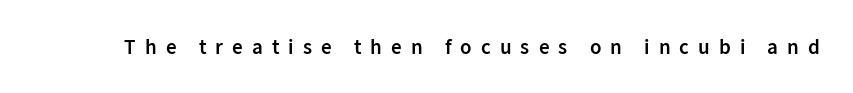
{"italic": "no", "bold": "semi", "underline": "no", "letter_spacing": "wide", "letter_spacing_em": 0.43, "glyph_px": 21}
